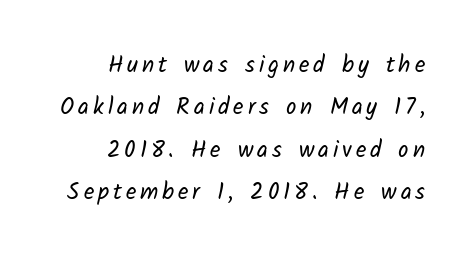
The image shows 23 px text type; set right-aligned, line spacing 1.84x, not underlined.
